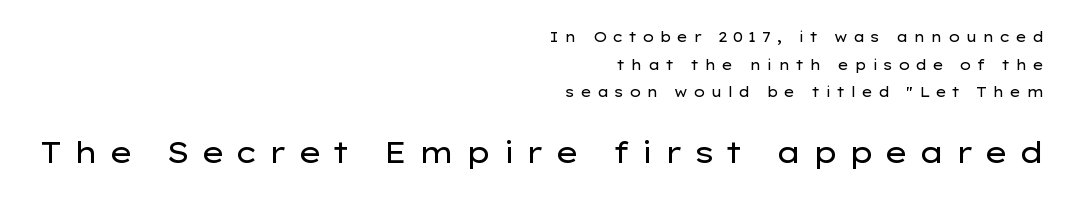
The passage shown has open, widely tracked lettering throughout. In this sample the second text group is rendered at the bigger scale. Casual observation: everything's shoved over to the right. The passage shown is typeset with a sans-serif family. The gap between lines stays unmarked. Note the varied advance widths — an 'i' is clearly narrower than an 'm'.
